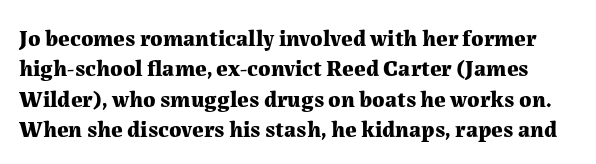
No extra tracking has been applied to these lines. These lines sit exactly where default settings would place them. In terms of weight, the rendering is a true, heavy bold. Decoration check: the copy has no underline. Posture: upright roman.
